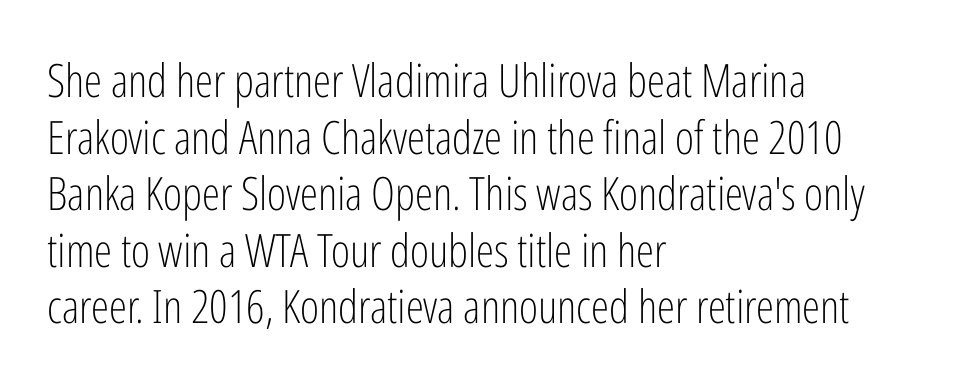
There is no visible air inserted between adjacent glyphs. Unlike a traditional serif, this face leaves its strokes unadorned. The typeface has the unassuming heft of standard copy or less. Each letter keeps its own natural width here, so spacing adapts to shape.
